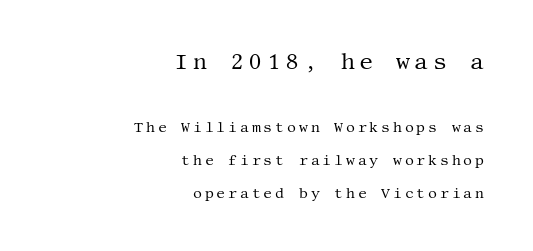
The image shows 22 px text type, upright; set right-aligned, loose line spacing (2.36x), unusually wide letter spacing (+0.2 em), not underlined; the first (top) block is 1.57x larger.
